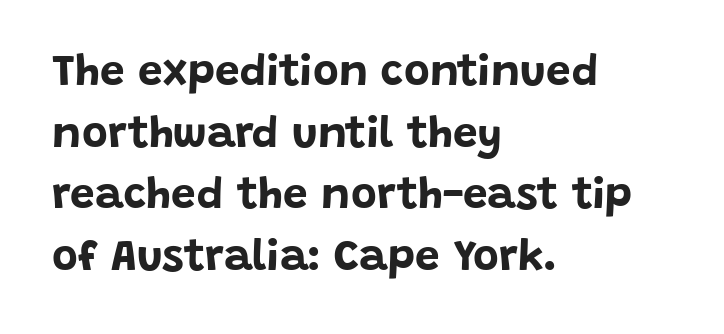
Q: Is the text bold? A: Yes.
Q: Is the text italic (slanted)? A: No, it is upright.
Q: Is the typeface a serif or a sans-serif typeface? A: Sans-serif.
Q: Is the text underlined? A: No.
Q: How is the paragraph aligned? A: Left-aligned.
Q: Is the spacing between letters normal or unusually wide? A: Normal.
Q: Is the spacing between lines tight, normal or loose? A: Normal.
Q: Width (condensed, normal, or wide)? A: Normal.
Q: Stroke contrast? A: Low.
Q: x-height? A: Large.
Q: Monospaced? A: No.
